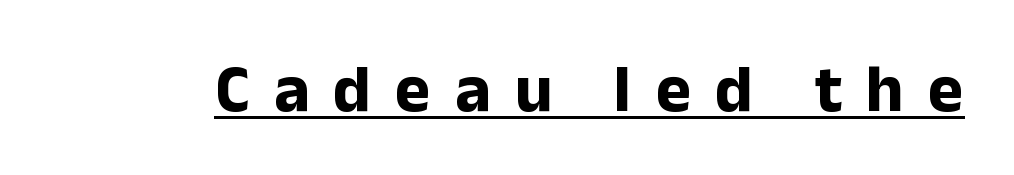
Tracking here is generous; glyphs stand well apart from one another. Beneath each row of characters lies a ruled line. The font is running at its bold setting. You could not count columns in this text — the font is proportionally spaced. Notice how the stems are strictly vertical — no italics here. Serif or sans? Sans — the stroke terminals are bare.
